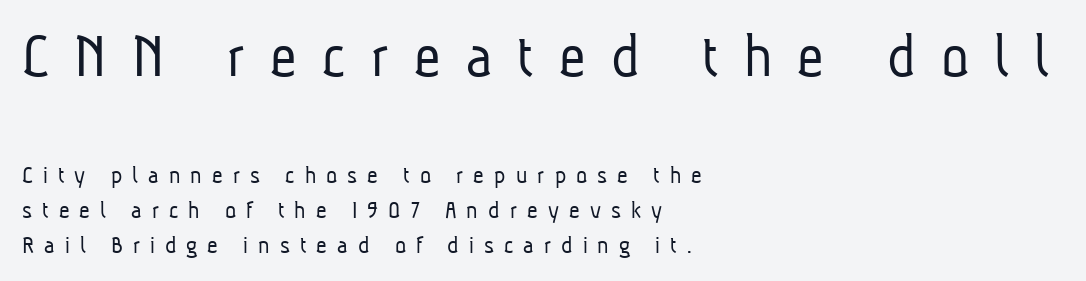
Q: Is the text bold? A: No.
Q: Is the typeface a serif or a sans-serif typeface? A: Sans-serif.
Q: Is the text underlined? A: No.
Q: How is the paragraph aligned? A: Left-aligned.
Q: Is the spacing between letters normal or unusually wide? A: Unusually wide.
Q: Is the spacing between lines tight, normal or loose? A: Normal.
Q: Which block of text is set in a larger size, the first (top) or the second (bottom)? A: The first (top) one.
Q: Width (condensed, normal, or wide)? A: Condensed.
Q: Stroke contrast? A: Low.
Q: x-height? A: Medium.
Q: Monospaced? A: No.
